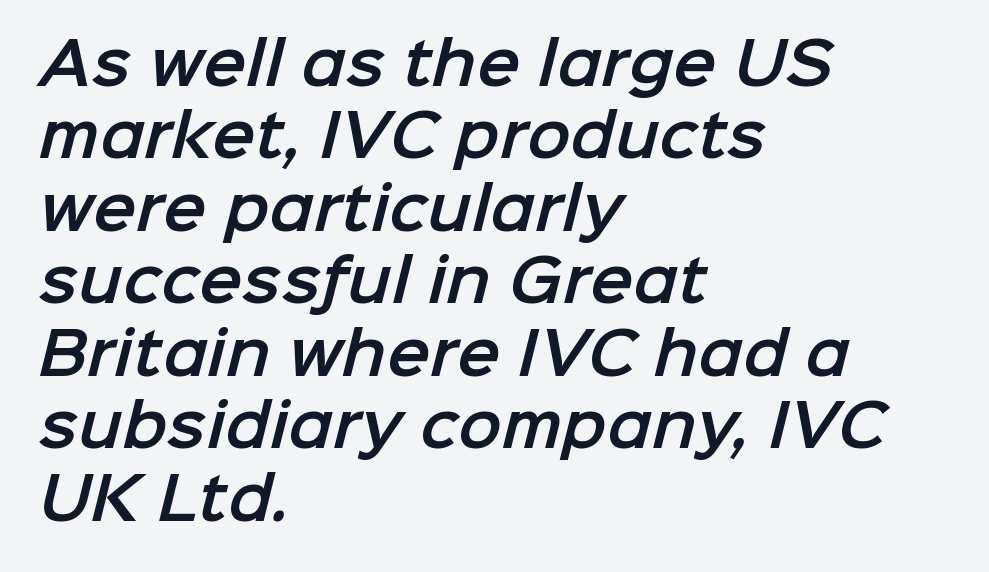
Q: Is the typeface a serif or a sans-serif typeface? A: Sans-serif.
Q: Is the text underlined? A: No.
Q: How is the paragraph aligned? A: Left-aligned.
Q: Is the spacing between letters normal or unusually wide? A: Normal.
Q: Is the spacing between lines tight, normal or loose? A: Normal.
Q: Width (condensed, normal, or wide)? A: Normal.
Q: Stroke contrast? A: Low.
Q: x-height? A: Medium.
Q: Monospaced? A: No.
